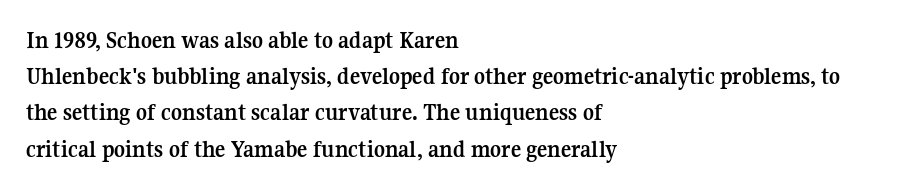
The image shows 24 px bold type, upright; set left-aligned, normal line spacing (1.51x), normal letter spacing, not underlined.
